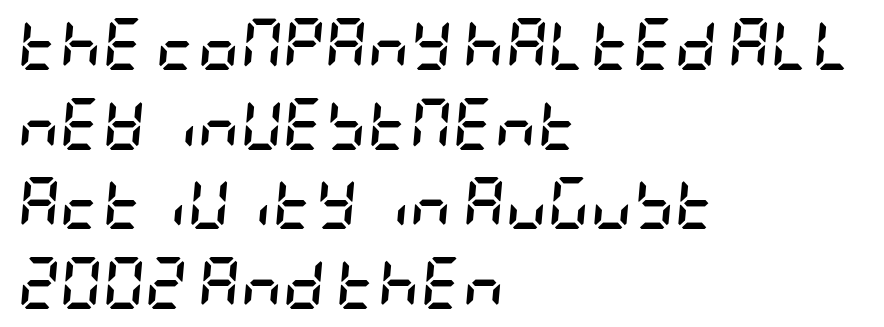
The image shows 52 px semibold, condensed type, italic (leaning right); set left-aligned, normal line spacing (1.53x), normal letter spacing, not underlined; low stroke contrast and a large x-height.
